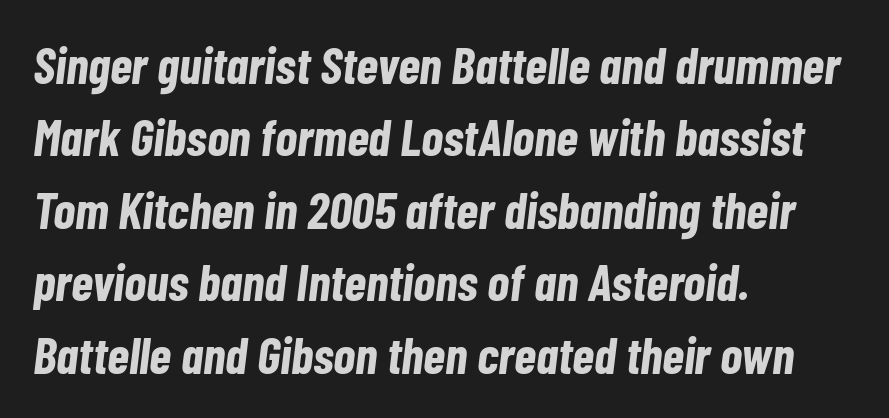
Slanted lettering throughout. The leading is moderate, giving the passage an even texture. Is this a fixed-width face? No — the glyphs have proportional, varying widths. The glyphs have the mass of a bold cut. Every row of glyphs begins at an identical x-position on the left.
